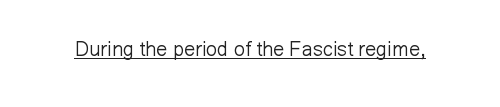
The image shows 20 px text type, upright; set normal letter spacing, underlined.
